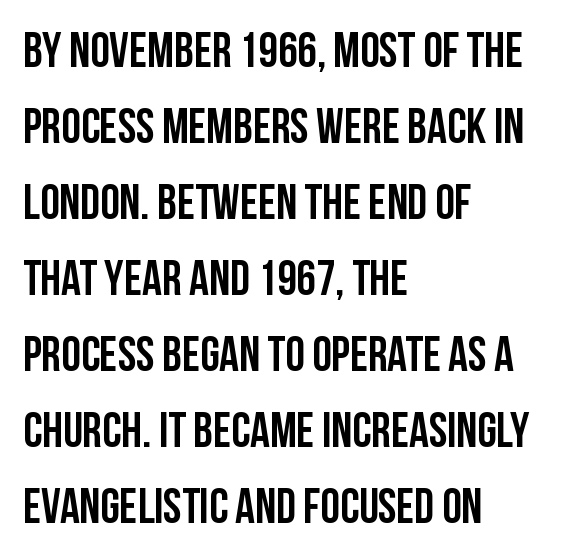
Q: Is the text italic (slanted)? A: No, it is upright.
Q: Is the typeface a serif or a sans-serif typeface? A: Sans-serif.
Q: Is the text underlined? A: No.
Q: How is the paragraph aligned? A: Left-aligned.
Q: Is the spacing between letters normal or unusually wide? A: Normal.
Q: Is the spacing between lines tight, normal or loose? A: Normal.
Q: Width (condensed, normal, or wide)? A: Condensed.
Q: Stroke contrast? A: Low.
Q: x-height? A: Large.
Q: Monospaced? A: No.
